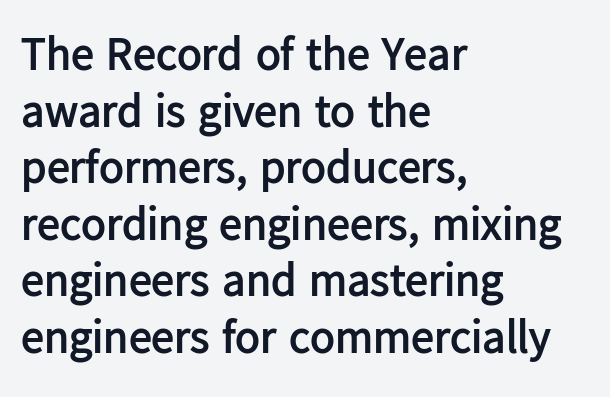
{"serif": "no", "italic": "no", "bold": "yes", "weight": "semibold", "width": "normal", "stroke_contrast": "low", "x_height": "medium", "monospaced": "no", "underline": "no", "align": "left", "line_spacing_ratio": 1.23, "letter_spacing": "normal", "letter_spacing_em": 0.0, "glyph_px": 46}
